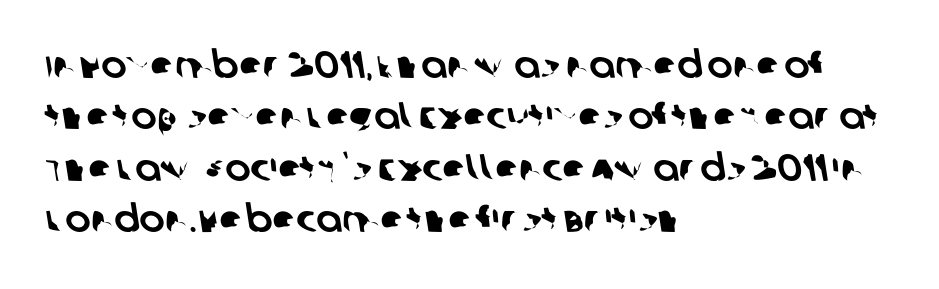
The image shows 38 px sans-serif type; set left-aligned, normal line spacing (1.35x), normal letter spacing, not underlined; low stroke contrast and a large x-height.
